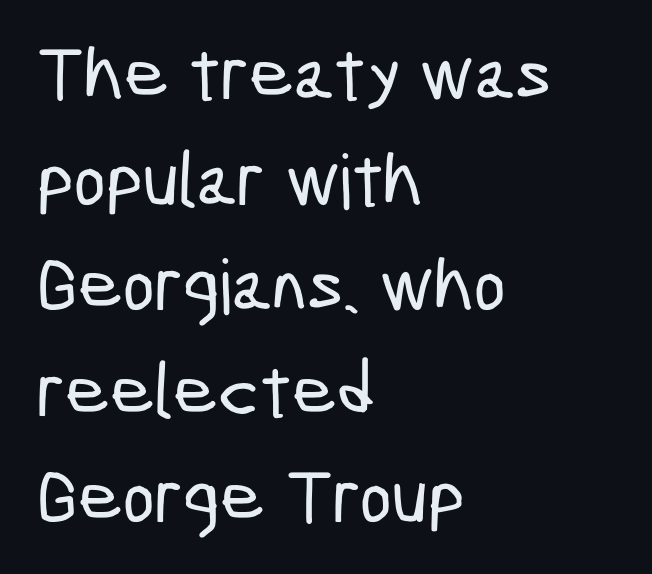
Q: Is the typeface a serif or a sans-serif typeface? A: Sans-serif.
Q: Is the text underlined? A: No.
Q: How is the paragraph aligned? A: Left-aligned.
Q: Is the spacing between letters normal or unusually wide? A: Normal.
Q: Is the spacing between lines tight, normal or loose? A: Normal.
Q: Width (condensed, normal, or wide)? A: Condensed.
Q: Stroke contrast? A: Low.
Q: x-height? A: Medium.
Q: Monospaced? A: No.
